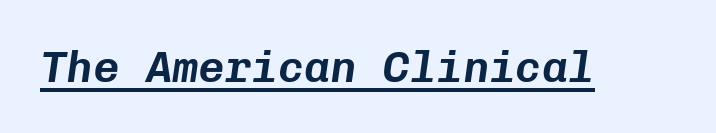
Q: Is the text italic (slanted)? A: Yes, it leans right by about 8 degrees.
Q: Is the text underlined? A: Yes.
Q: Is the spacing between letters normal or unusually wide? A: Normal.
Q: Width (condensed, normal, or wide)? A: Normal.
Q: Stroke contrast? A: Low.
Q: x-height? A: Medium.
Q: Monospaced? A: Yes.
